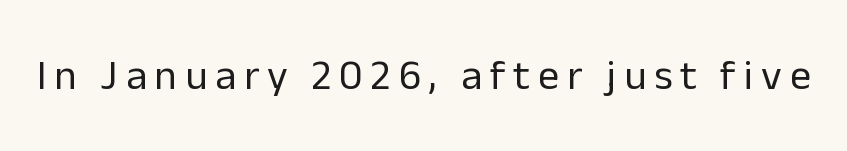
{"serif": "no", "italic": "no", "bold": "no", "weight": "regular", "width": "normal", "stroke_contrast": "low", "x_height": "medium", "monospaced": "no", "underline": "no", "glyph_px": 42}
